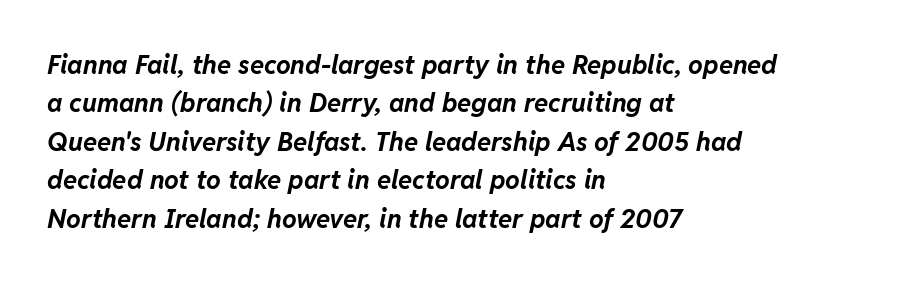
Q: Is the text bold? A: Yes.
Q: Is the text italic (slanted)? A: Yes, it leans right by about 11 degrees.
Q: Is the text underlined? A: No.
Q: How is the paragraph aligned? A: Left-aligned.
Q: Is the spacing between letters normal or unusually wide? A: Normal.
Q: Is the spacing between lines tight, normal or loose? A: Normal.
